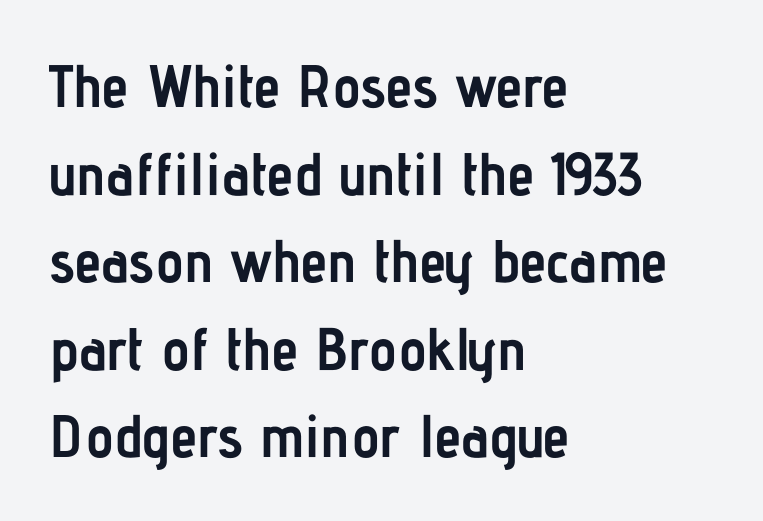
{"serif": "no", "italic": "no", "bold": "yes", "weight": "semibold", "width": "condensed", "stroke_contrast": "low", "x_height": "medium", "monospaced": "no", "underline": "no", "align": "left", "line_spacing": "normal", "line_spacing_ratio": 1.46, "letter_spacing": "normal", "letter_spacing_em": 0.0, "glyph_px": 60}
